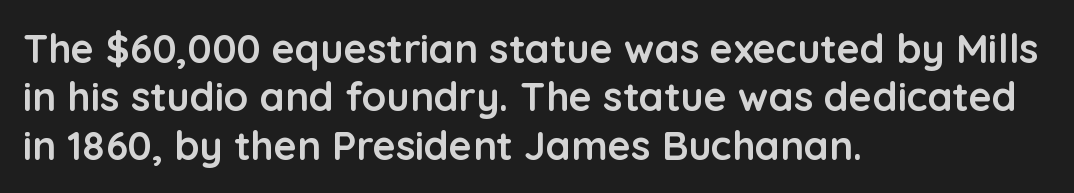
Looks like regular typesetting: each glyph gets only the width it needs. Letterform terminals end flat and unadorned throughout the passage. A typesetter would call this zero additional tracking. A bare baseline throughout the passage. Short and long lines alike share a common starting point at left. Unlike italic type, these characters show no tilt at all.
